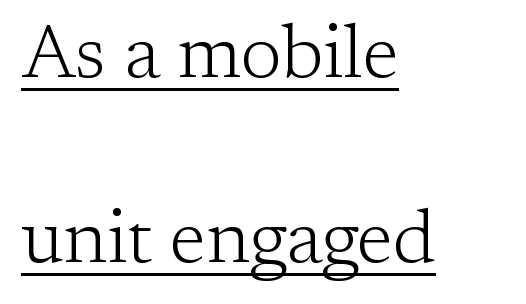
{"serif": "yes", "italic": "no", "bold": "no", "weight": "light", "width": "normal", "stroke_contrast": "low", "x_height": "medium", "monospaced": "no", "underline": "yes", "align": "left", "line_spacing": "loose", "line_spacing_ratio": 2.47, "letter_spacing": "normal", "letter_spacing_em": 0.0, "glyph_px": 75}
